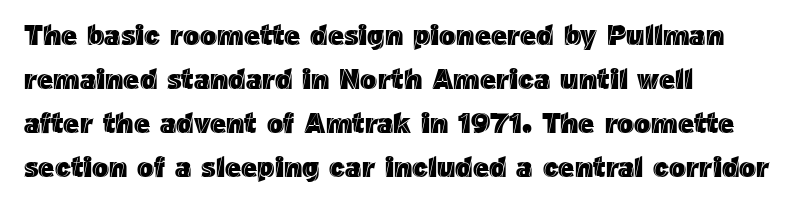
{"italic": "no", "width": "normal", "x_height": "medium", "monospaced": "no", "underline": "no", "align": "left", "line_spacing": "normal", "line_spacing_ratio": 1.57, "letter_spacing": "normal", "letter_spacing_em": 0.0, "glyph_px": 28}
